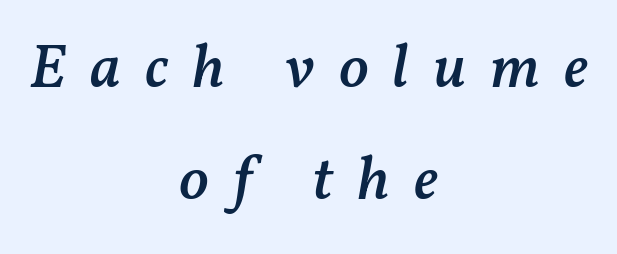
The image shows 62 px semibold type, italic (leaning right); set centered, line spacing 1.8x, unusually wide letter spacing (+0.39 em), not underlined; medium stroke contrast and a medium x-height.
